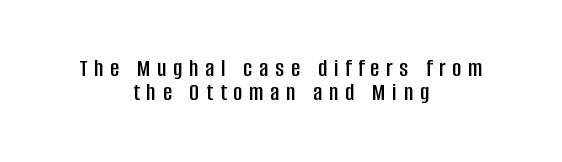
The image shows 25 px text type, upright; set centered, tight line spacing (0.97x), unusually wide letter spacing (+0.27 em), not underlined.
